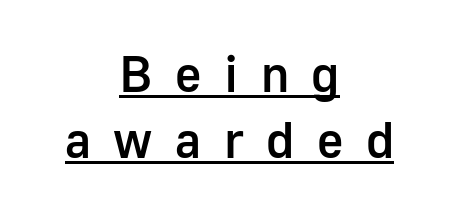
{"serif": "no", "italic": "no", "bold": "semi", "weight": "semibold", "width": "normal", "stroke_contrast": "low", "x_height": "medium", "monospaced": "no", "underline": "yes", "align": "center", "line_spacing": "normal", "line_spacing_ratio": 1.3, "letter_spacing": "wide", "letter_spacing_em": 0.44, "glyph_px": 51}
